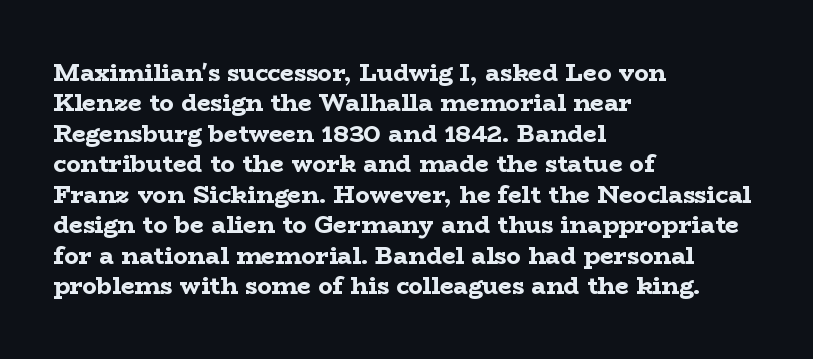
The glyphs are unaccompanied by any horizontal stroke below them. The leading is moderate, giving the passage an even texture. Left-aligned paragraph, ragged on the right. A full-strength bold gives these letters their thick strokes. This sample uses an upright cut, with every glyph sitting square on the baseline.
